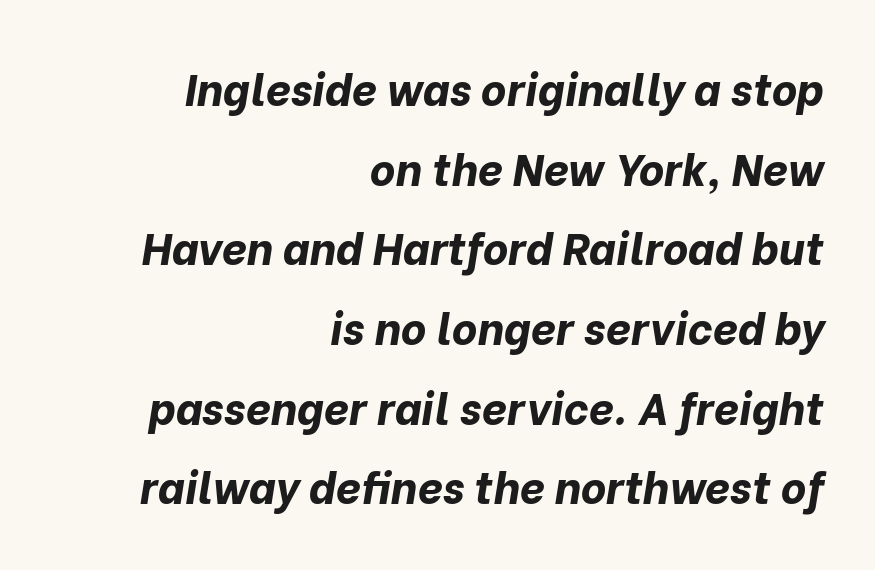
The image shows 44 px bold type, italic (leaning right); set right-aligned, line spacing 1.81x, normal letter spacing, not underlined; low stroke contrast and a medium x-height.
